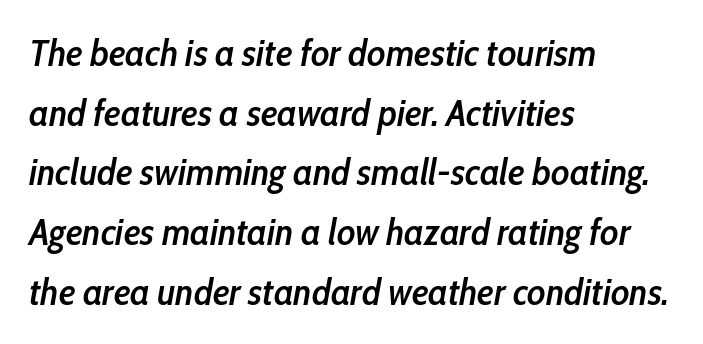
The image shows 38 px semibold, condensed type, italic (leaning right); set left-aligned, normal line spacing (1.57x), normal letter spacing, not underlined; low stroke contrast and a medium x-height.
